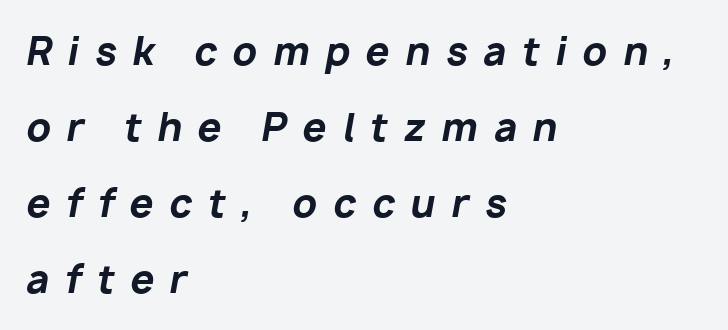
The rag falls on the right side of this text block. Set as a true bold cut, around the 700 mark. The horizontal fit of the characters is loose and conspicuously gappy. Regarding leading, the lines here are spaced well apart.
